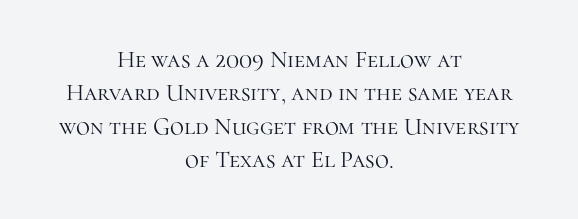
{"italic": "no", "bold": "no", "underline": "no", "align": "center", "line_spacing": "normal", "line_spacing_ratio": 1.39, "letter_spacing": "normal", "letter_spacing_em": 0.0, "glyph_px": 24}
